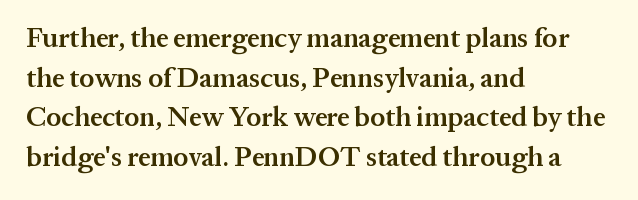
{"italic": "no", "bold": "semi", "underline": "no", "align": "left", "line_spacing": "normal", "line_spacing_ratio": 1.47, "letter_spacing": "normal", "letter_spacing_em": 0.0, "glyph_px": 27}
